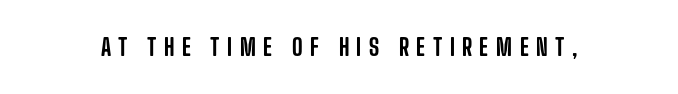
Does extra space separate the letters? Yes, quite a lot of it. Upright lettering throughout. The gap between lines stays unmarked.
